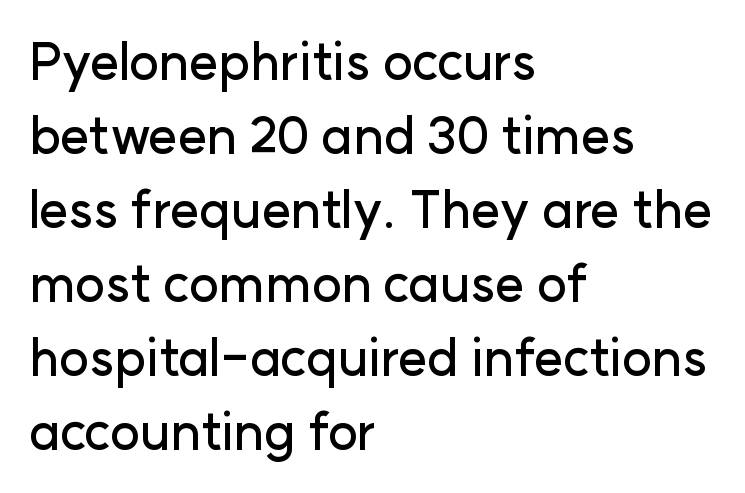
The image shows 51 px sans-serif type, upright; set left-aligned, normal line spacing (1.45x), normal letter spacing, not underlined; low stroke contrast and a medium x-height.
